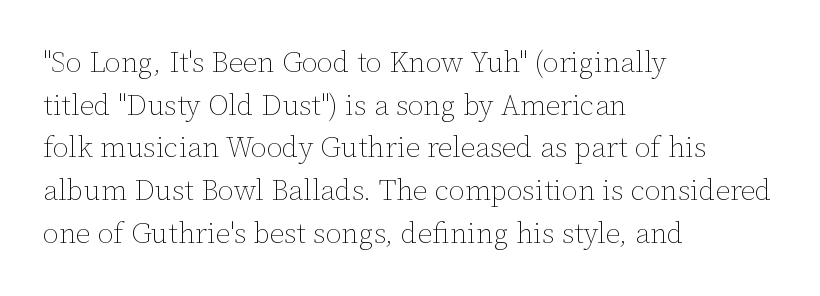
Q: Is the text bold? A: No.
Q: Is the text italic (slanted)? A: No, it is upright.
Q: Is the text underlined? A: No.
Q: How is the paragraph aligned? A: Left-aligned.
Q: Is the spacing between letters normal or unusually wide? A: Normal.
Q: Is the spacing between lines tight, normal or loose? A: Normal.
Q: Width (condensed, normal, or wide)? A: Normal.
Q: Stroke contrast? A: Low.
Q: x-height? A: Medium.
Q: Monospaced? A: No.
